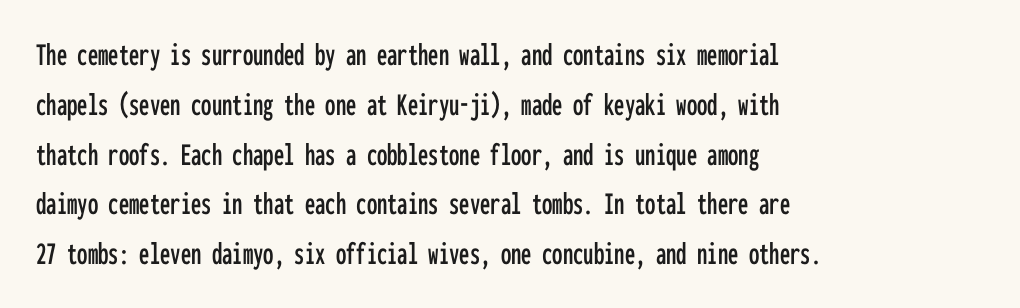
Q: Is the text italic (slanted)? A: No, it is upright.
Q: Is the typeface a serif or a sans-serif typeface? A: Sans-serif.
Q: Is the text underlined? A: No.
Q: How is the paragraph aligned? A: Left-aligned.
Q: Is the spacing between letters normal or unusually wide? A: Normal.
Q: Is the spacing between lines tight, normal or loose? A: Normal.
Q: Width (condensed, normal, or wide)? A: Condensed.
Q: Stroke contrast? A: Low.
Q: x-height? A: Medium.
Q: Monospaced? A: Yes.
